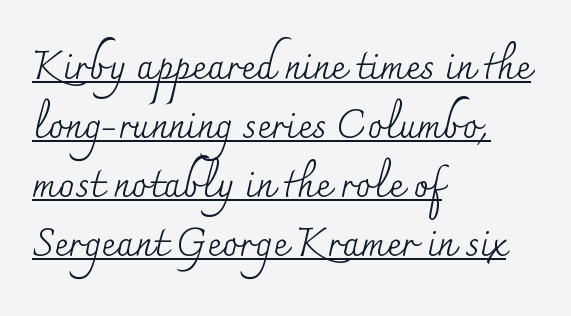
{"serif": "yes", "bold": "no", "weight": "regular", "width": "normal", "stroke_contrast": "medium", "x_height": "small", "monospaced": "no", "underline": "yes", "align": "left", "line_spacing": "normal", "line_spacing_ratio": 1.51, "letter_spacing": "normal", "letter_spacing_em": 0.0, "glyph_px": 39}
